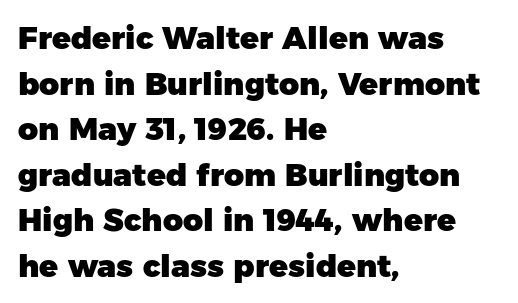
The image shows 31 px heavy sans-serif type, upright; set left-aligned, normal line spacing (1.47x), normal letter spacing, not underlined; low stroke contrast and a medium x-height.
